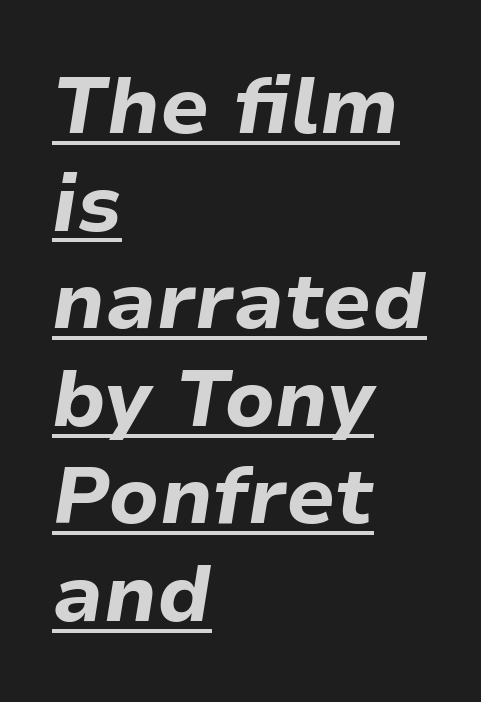
Q: Is the text bold? A: Yes.
Q: Is the text italic (slanted)? A: Yes, it leans right by about 9 degrees.
Q: Is the text underlined? A: Yes.
Q: How is the paragraph aligned? A: Left-aligned.
Q: Is the spacing between letters normal or unusually wide? A: Normal.
Q: Width (condensed, normal, or wide)? A: Normal.
Q: Stroke contrast? A: Low.
Q: x-height? A: Medium.
Q: Monospaced? A: No.
